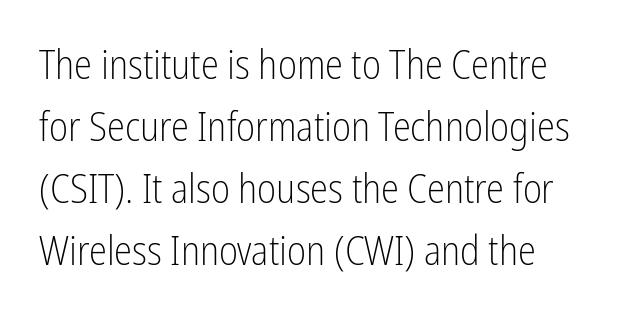
The image shows 41 px light, condensed sans-serif type, upright; set normal line spacing (1.51x), normal letter spacing, not underlined; low stroke contrast and a medium x-height.
